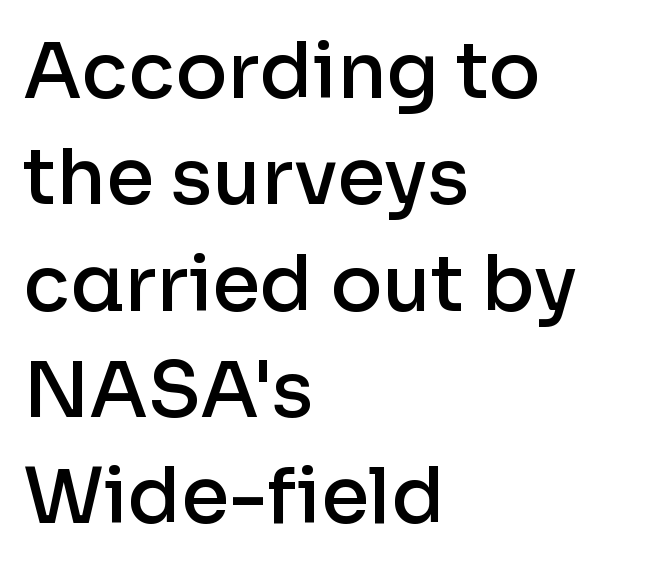
The image shows 77 px semibold sans-serif type, upright; set left-aligned, normal line spacing (1.38x), normal letter spacing, not underlined; low stroke contrast and a medium x-height.
